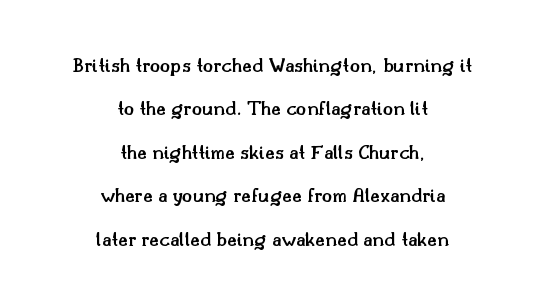
The image shows 21 px text type, upright; set centered, loose line spacing (2.07x), normal letter spacing, not underlined.
